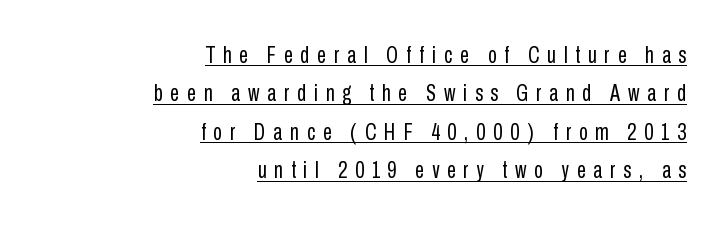
The image shows 23 px text type, upright; set right-aligned, normal line spacing (1.67x), unusually wide letter spacing (+0.34 em), underlined.
